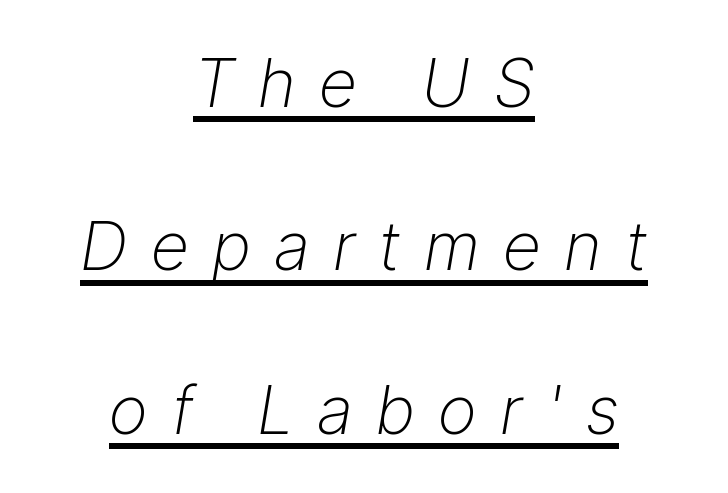
Q: Is the text bold? A: No.
Q: Is the text italic (slanted)? A: Yes, it leans right by about 9 degrees.
Q: Is the text underlined? A: Yes.
Q: How is the paragraph aligned? A: Centered.
Q: Is the spacing between letters normal or unusually wide? A: Unusually wide.
Q: Is the spacing between lines tight, normal or loose? A: Loose.
Q: Width (condensed, normal, or wide)? A: Normal.
Q: Stroke contrast? A: Low.
Q: x-height? A: Medium.
Q: Monospaced? A: No.
